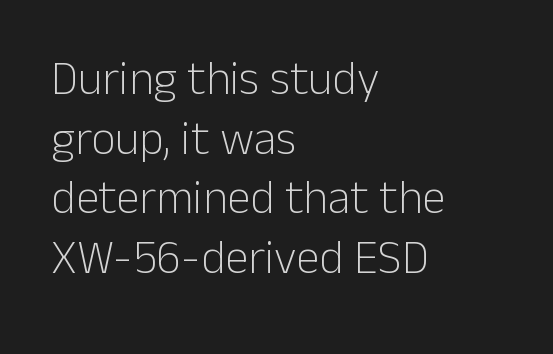
Q: Is the text bold? A: No.
Q: Is the text italic (slanted)? A: No, it is upright.
Q: Is the typeface a serif or a sans-serif typeface? A: Sans-serif.
Q: Is the text underlined? A: No.
Q: How is the paragraph aligned? A: Left-aligned.
Q: Is the spacing between letters normal or unusually wide? A: Normal.
Q: Is the spacing between lines tight, normal or loose? A: Normal.
Q: Width (condensed, normal, or wide)? A: Normal.
Q: Stroke contrast? A: Low.
Q: x-height? A: Medium.
Q: Monospaced? A: No.
